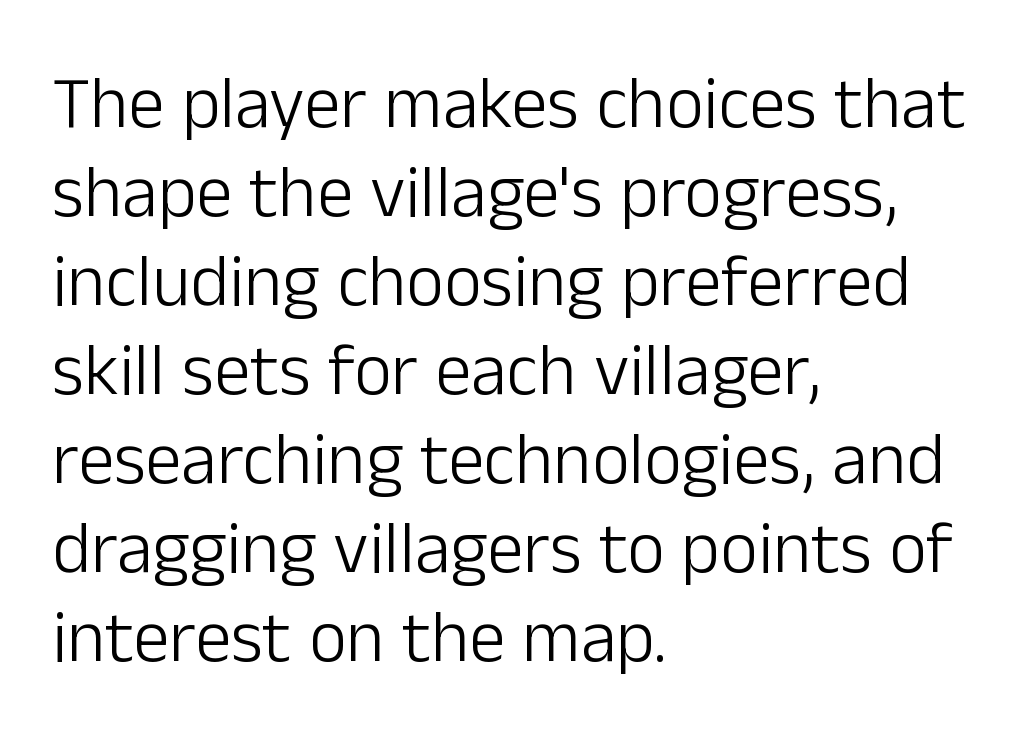
Caption: multi-line text, flush left, ragged right. Letters rest on an invisible, unmarked baseline. Spacing between characters is what you'd get straight out of the box. Weight class: somewhere from thin through regular.
